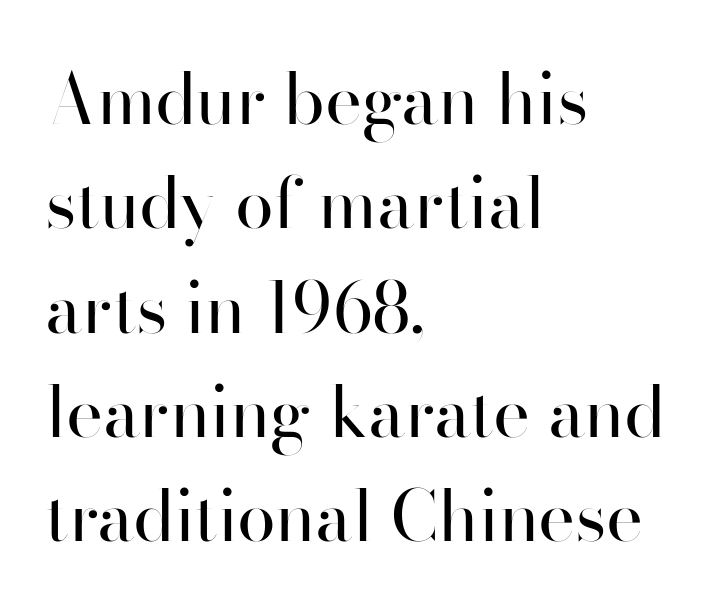
Just letters on the line, the space beneath them empty. Looks like regular typesetting: each glyph gets only the width it needs. The tracking reads as untouched default to a designer's eye. Nothing heavy about these letters — not bold at all. Is there any slant? The stems are plumb.
